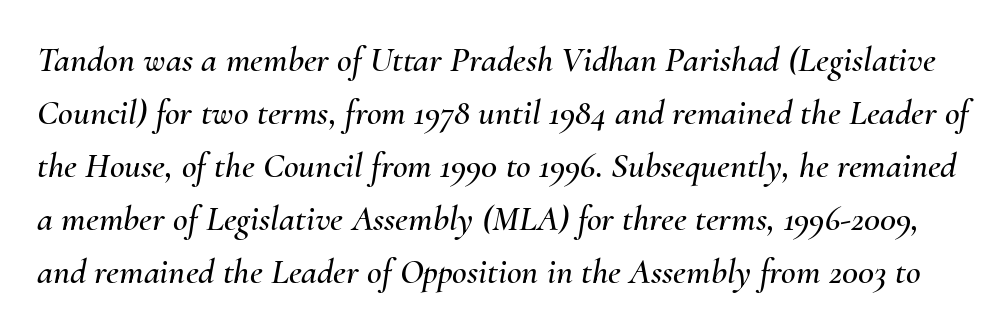
Q: Is the text italic (slanted)? A: Yes, it leans right by about 10 degrees.
Q: Is the text underlined? A: No.
Q: Is the spacing between letters normal or unusually wide? A: Normal.
Q: Is the spacing between lines tight, normal or loose? A: Normal.
Q: Width (condensed, normal, or wide)? A: Normal.
Q: Stroke contrast? A: Medium.
Q: x-height? A: Small.
Q: Monospaced? A: No.
